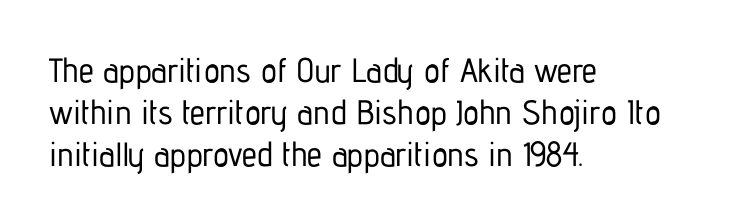
Q: Is the text italic (slanted)? A: No, it is upright.
Q: Is the typeface a serif or a sans-serif typeface? A: Sans-serif.
Q: Is the text underlined? A: No.
Q: How is the paragraph aligned? A: Left-aligned.
Q: Is the spacing between letters normal or unusually wide? A: Normal.
Q: Width (condensed, normal, or wide)? A: Condensed.
Q: Stroke contrast? A: Low.
Q: x-height? A: Medium.
Q: Monospaced? A: No.
